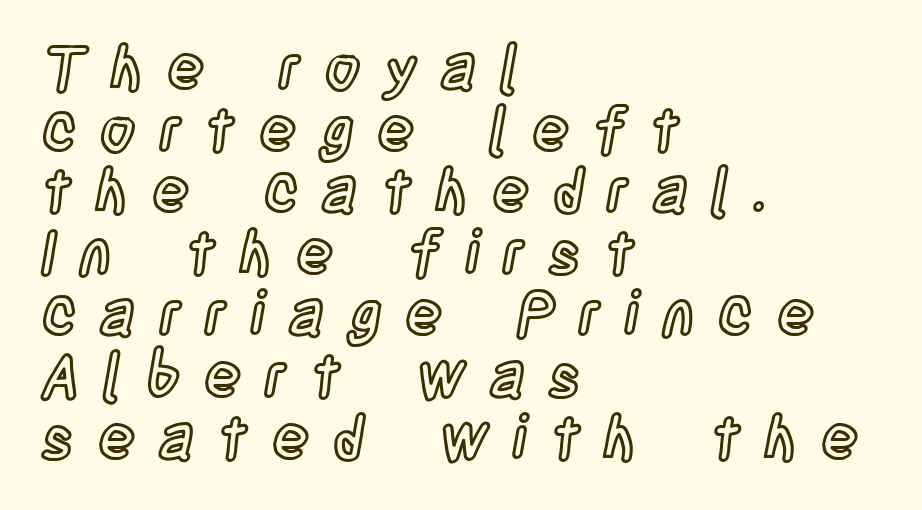
The image shows 61 px condensed type; set left-aligned, tight line spacing (1.01x), unusually wide letter spacing (+0.39 em), not underlined; a large x-height.
